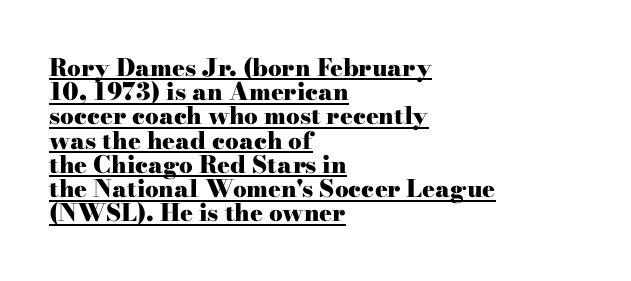
Typeset ragged right — the left edge is the straight one. Caption: standard tracking, unaltered. Vertical spacing — tight. Italic: no, the glyphs are upright roman. The glyphs are accompanied by a horizontal stroke just below them. Thick stems and heavy bowls — unmistakably bold.
